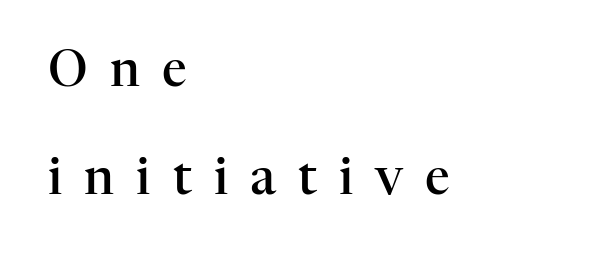
Vertically, the passage feels expansive, rows floating well apart. A clean baseline with only descenders dipping below it. What kind of face is this? One with serifs. This sample is left-justified, so line endings fall wherever the words run out. Typographic density is moderately raised because the face is semibold. Character widths vary here, with narrow letters taking less room than wide ones.
